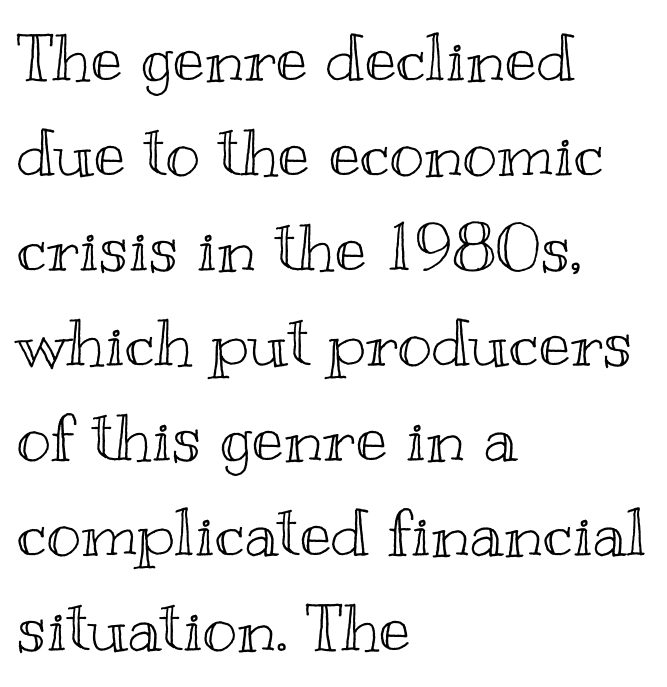
Unlike italic type, these characters show no tilt at all. The line texture is even and compact thanks to regular tracking. Compared with typical paragraphs, the rows here are spaced about the same. The passage is arranged the way most books set body copy — flush left. Note the varied advance widths — an 'i' is clearly narrower than an 'm'.
